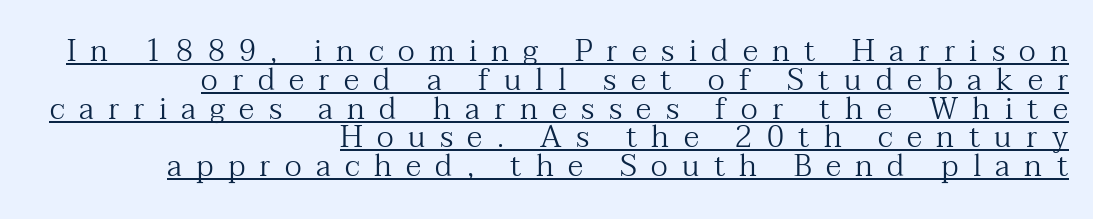
Q: Is the text bold? A: No.
Q: Is the text italic (slanted)? A: No, it is upright.
Q: Is the typeface a serif or a sans-serif typeface? A: Serif.
Q: Is the text underlined? A: Yes.
Q: How is the paragraph aligned? A: Right-aligned.
Q: Is the spacing between letters normal or unusually wide? A: Unusually wide.
Q: Is the spacing between lines tight, normal or loose? A: Tight.
Q: Width (condensed, normal, or wide)? A: Normal.
Q: Stroke contrast? A: Medium.
Q: x-height? A: Medium.
Q: Monospaced? A: No.
